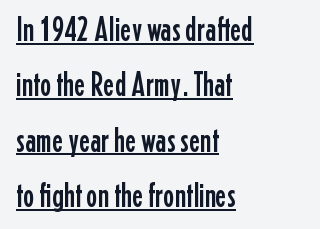
Leftover space on each line is placed entirely after the last word. This is underlined copy, the kind a proofreader might mark for attention. The characters display no serif detailing; their extremities are plain. This is the regular roman posture of the typeface. Letter spacing: default. Whoever set this chose a conventional vertical rhythm.
